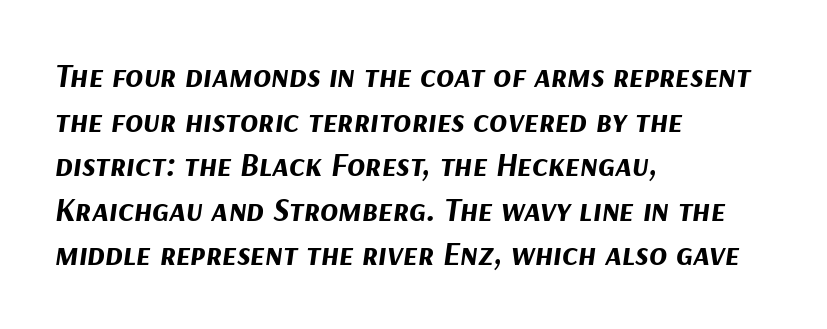
Look at the tracking — it's just the regular setting, nothing added. Quick note: italic. The rows are spaced the way most documents space them. Is the type bold? Yes — the strokes are clearly thick and heavy.
